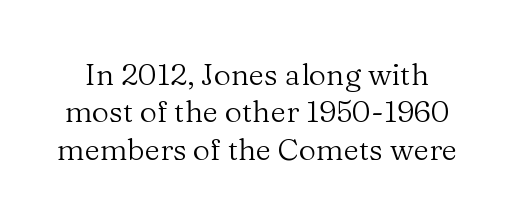
{"serif": "yes", "italic": "no", "bold": "no", "weight": "regular", "width": "normal", "stroke_contrast": "medium", "x_height": "medium", "monospaced": "no", "underline": "no", "line_spacing": "normal", "line_spacing_ratio": 1.25, "letter_spacing": "normal", "letter_spacing_em": 0.0, "glyph_px": 30}
